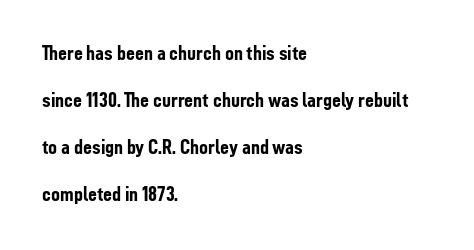
The image shows 22 px bold type, upright; set left-aligned, loose line spacing (2.14x), normal letter spacing, not underlined.
